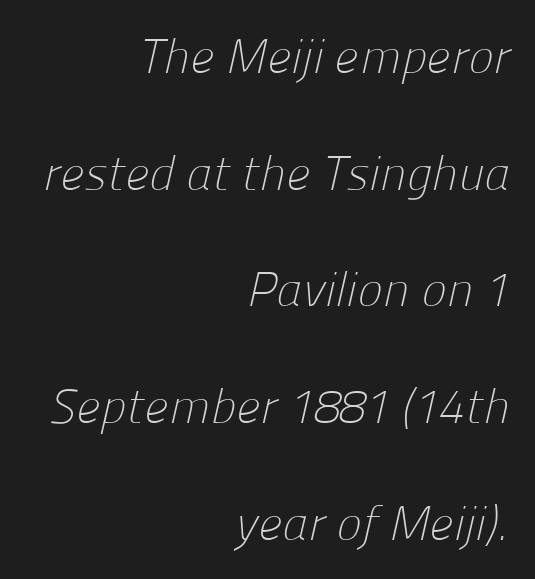
The image shows 48 px light sans-serif type; set right-aligned, loose line spacing (2.43x), normal letter spacing, not underlined; low stroke contrast and a medium x-height.
